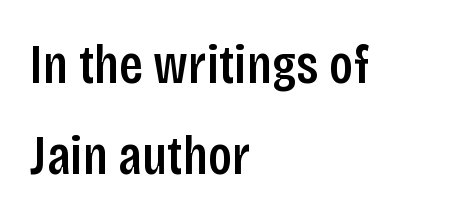
Caption: multi-line text, flush left, ragged right. Unlike a traditional serif, this face leaves its strokes unadorned. Spacing verdict: proportional, widths tailored to each character. The type is set solid horizontally, with unmodified tracking.
